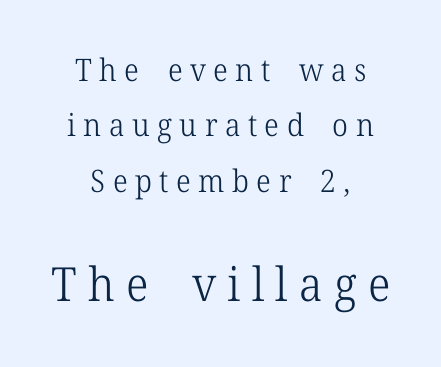
Unmarked baselines from the first word to the last. Note: smaller setting up top, larger setting below. Tracking here is generous; glyphs stand well apart from one another. The typography opts for an upright posture over an oblique one. Each line is balanced around a shared central axis.
